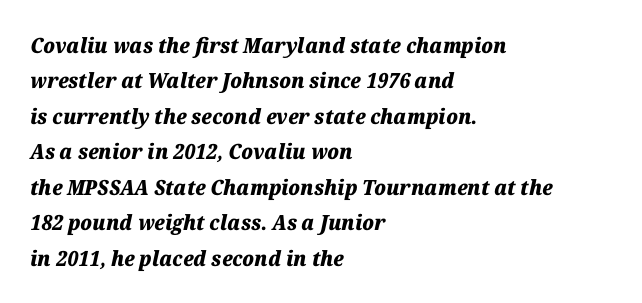
{"italic": "yes", "lean": "right", "slant_degrees": 12, "bold": "yes", "underline": "no", "align": "left", "line_spacing": "normal", "line_spacing_ratio": 1.69, "letter_spacing": "normal", "letter_spacing_em": 0.0, "glyph_px": 21}
